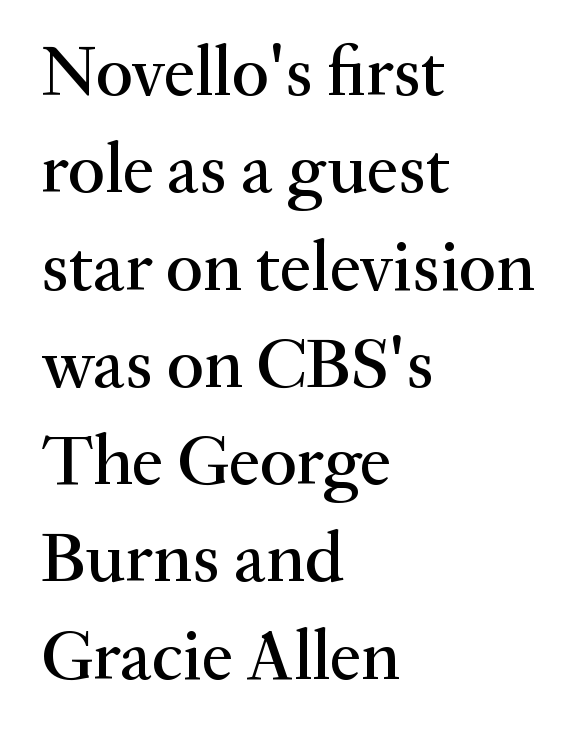
Q: Is the text italic (slanted)? A: No, it is upright.
Q: Is the typeface a serif or a sans-serif typeface? A: Serif.
Q: Is the text underlined? A: No.
Q: How is the paragraph aligned? A: Left-aligned.
Q: Is the spacing between letters normal or unusually wide? A: Normal.
Q: Is the spacing between lines tight, normal or loose? A: Normal.
Q: Width (condensed, normal, or wide)? A: Normal.
Q: Stroke contrast? A: Medium.
Q: x-height? A: Small.
Q: Monospaced? A: No.
